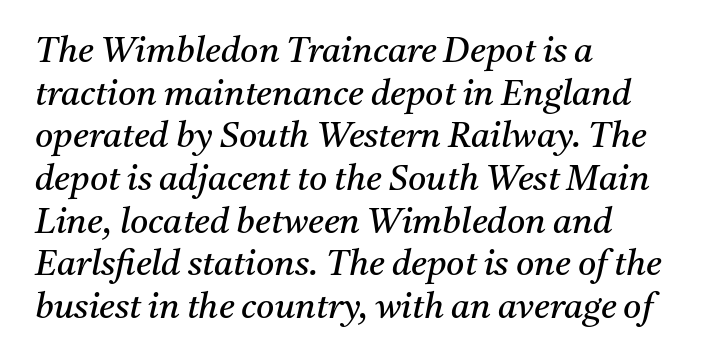
{"serif": "yes", "italic": "yes", "lean": "right", "slant_degrees": 11, "bold": "no", "weight": "regular", "width": "normal", "stroke_contrast": "medium", "x_height": "medium", "monospaced": "no", "underline": "no", "align": "left", "line_spacing_ratio": 1.22, "letter_spacing": "normal", "letter_spacing_em": 0.0, "glyph_px": 35}
